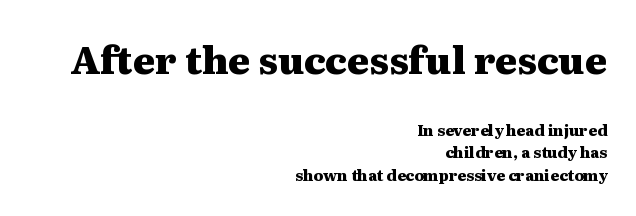
The image shows 38 px heavy, wide serif type, upright; set right-aligned, normal line spacing (1.53x), normal letter spacing, not underlined; the first (top) block is 2.53x larger; medium stroke contrast and a medium x-height.
